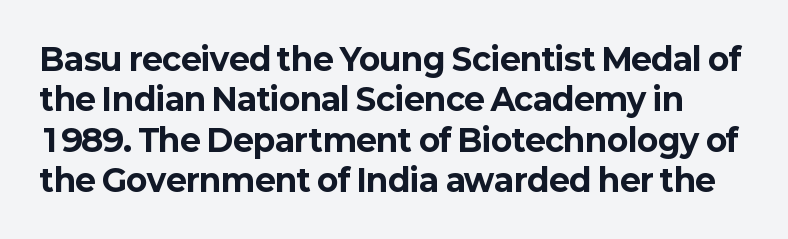
Q: Is the text bold? A: Yes.
Q: Is the text italic (slanted)? A: No, it is upright.
Q: Is the typeface a serif or a sans-serif typeface? A: Sans-serif.
Q: Is the text underlined? A: No.
Q: Is the spacing between letters normal or unusually wide? A: Normal.
Q: Is the spacing between lines tight, normal or loose? A: Normal.
Q: Width (condensed, normal, or wide)? A: Normal.
Q: Stroke contrast? A: Low.
Q: x-height? A: Medium.
Q: Monospaced? A: No.
